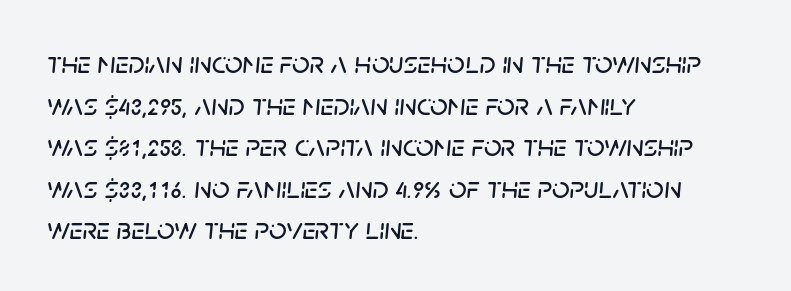
The image shows 31 px text type, italic (leaning right); set left-aligned, normal line spacing (1.34x), normal letter spacing, not underlined; low stroke contrast and a large x-height.
